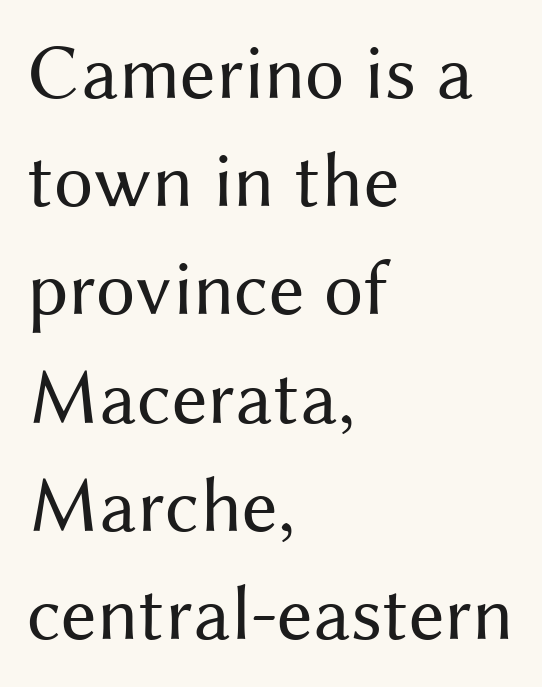
Q: Is the text bold? A: No.
Q: Is the text italic (slanted)? A: No, it is upright.
Q: Is the typeface a serif or a sans-serif typeface? A: Sans-serif.
Q: Is the text underlined? A: No.
Q: How is the paragraph aligned? A: Left-aligned.
Q: Is the spacing between letters normal or unusually wide? A: Normal.
Q: Is the spacing between lines tight, normal or loose? A: Normal.
Q: Width (condensed, normal, or wide)? A: Normal.
Q: Stroke contrast? A: Medium.
Q: x-height? A: Medium.
Q: Monospaced? A: No.
